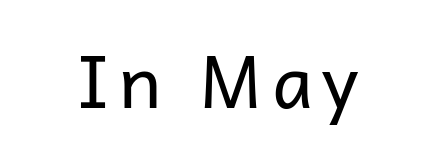
If you drew a line through each stem, it would be perfectly vertical. Letters rest on an invisible, unmarked baseline. The face used here is proportionally spaced, like ordinary book or web type. The typeface chosen for these lines omits serifs.
